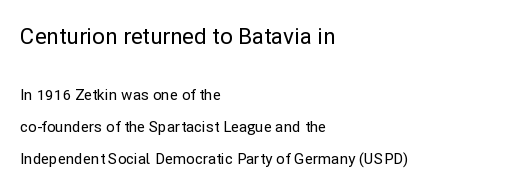
Q: Is the text italic (slanted)? A: No, it is upright.
Q: Is the text underlined? A: No.
Q: How is the paragraph aligned? A: Left-aligned.
Q: Is the spacing between letters normal or unusually wide? A: Normal.
Q: Is the spacing between lines tight, normal or loose? A: Loose.
Q: Which block of text is set in a larger size, the first (top) or the second (bottom)? A: The first (top) one.
